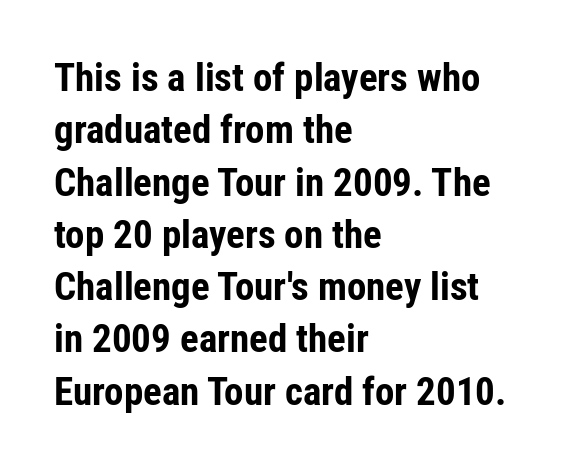
A student would call this left alignment; a typographer would say flush left, rag right. Standard letterfit; no display-style spreading of the glyphs. The letters carry no serifs — their stems end cleanly without finishing strokes. The typography opts for an upright posture over an oblique one. Set as a true bold cut, around the 700 mark.
